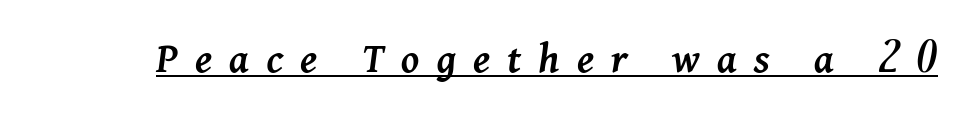
Q: Is the text bold? A: Semi-bold.
Q: Is the text italic (slanted)? A: Yes, it leans right by about 11 degrees.
Q: Is the text underlined? A: Yes.
Q: Is the spacing between letters normal or unusually wide? A: Unusually wide.
Q: Width (condensed, normal, or wide)? A: Normal.
Q: Stroke contrast? A: Medium.
Q: x-height? A: Medium.
Q: Monospaced? A: No.
